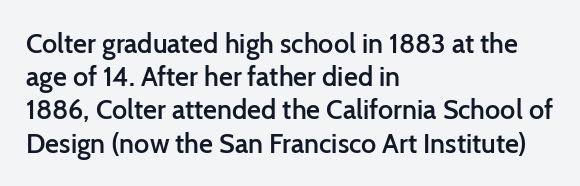
Short and long lines alike share a common starting point at left. The axis of the letterforms is exactly vertical. Plain, unruled lines of type. Caption: semibold face, moderately heavy strokes. How are the letters spaced? Ordinarily, with no added tracking.
